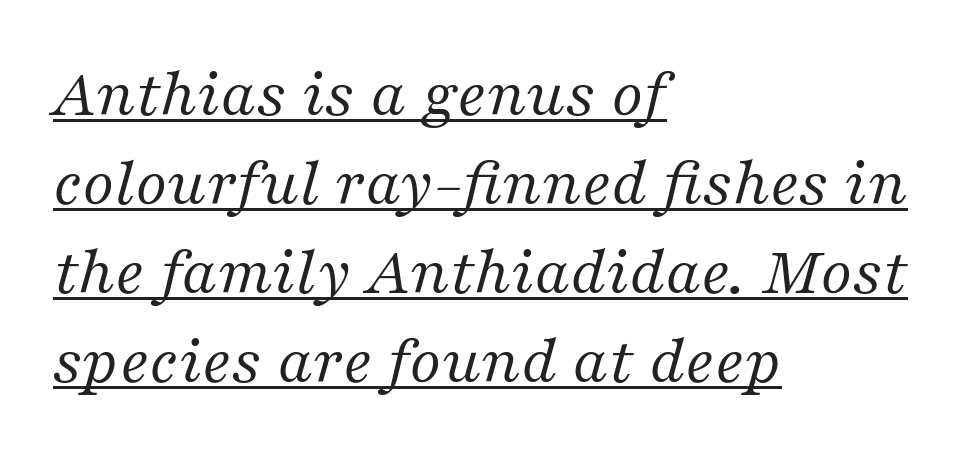
The specimen includes a rule beneath the text block's lines. Leading: standard. Caption: standard tracking, unaltered. Posture: slanted.
